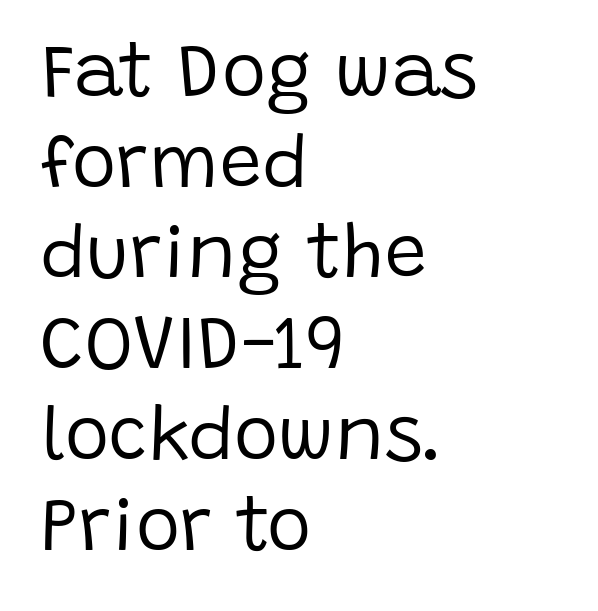
{"serif": "no", "italic": "no", "bold": "no", "weight": "regular", "width": "normal", "stroke_contrast": "low", "x_height": "large", "monospaced": "no", "underline": "no", "align": "left", "line_spacing_ratio": 1.21, "letter_spacing": "normal", "letter_spacing_em": 0.0, "glyph_px": 75}
